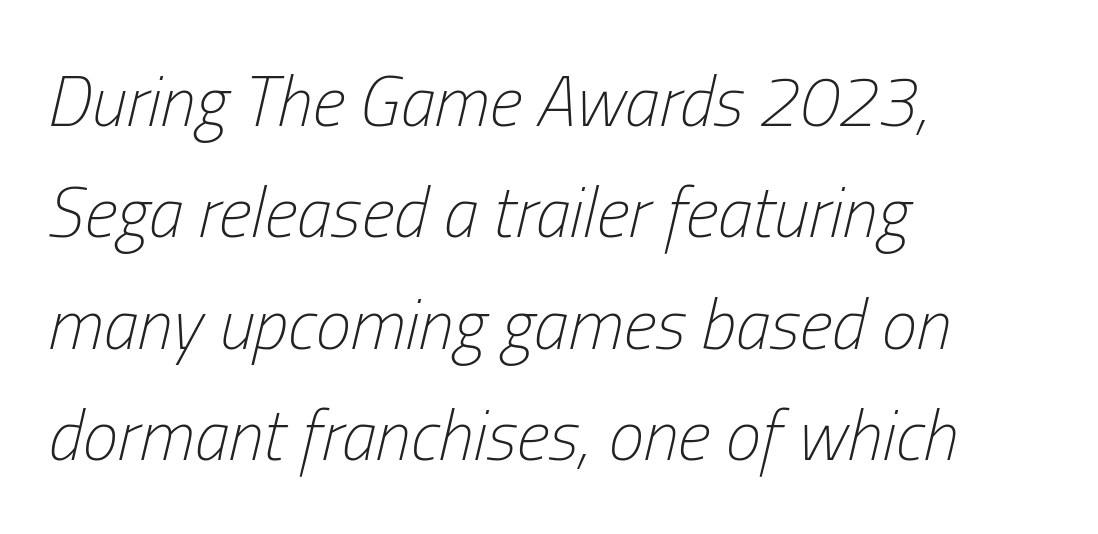
{"italic": "yes", "lean": "right", "slant_degrees": 13, "bold": "no", "weight": "light", "width": "condensed", "stroke_contrast": "low", "x_height": "medium", "monospaced": "no", "underline": "no", "align": "left", "line_spacing": "normal", "line_spacing_ratio": 1.57, "letter_spacing": "normal", "letter_spacing_em": 0.0, "glyph_px": 71}
